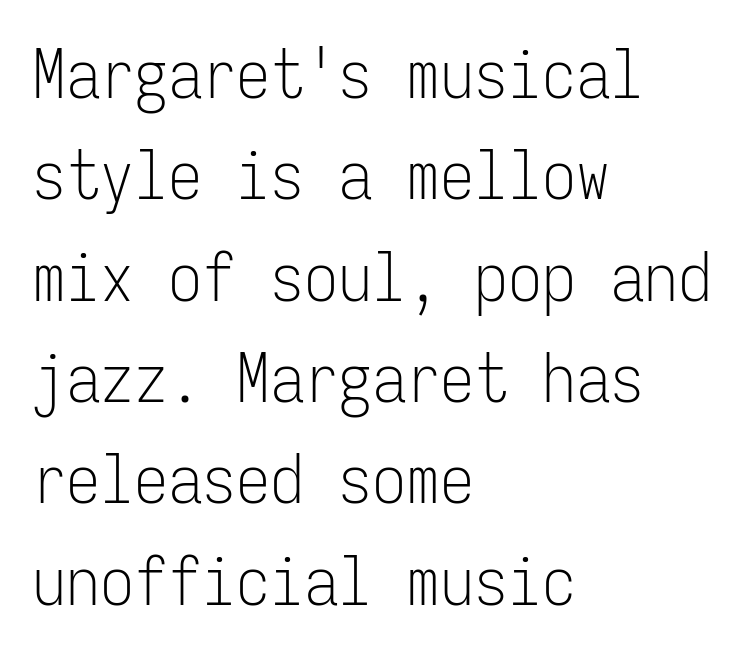
Q: Is the text bold? A: No.
Q: Is the text italic (slanted)? A: No, it is upright.
Q: Is the typeface a serif or a sans-serif typeface? A: Sans-serif.
Q: Is the text underlined? A: No.
Q: How is the paragraph aligned? A: Left-aligned.
Q: Is the spacing between letters normal or unusually wide? A: Normal.
Q: Is the spacing between lines tight, normal or loose? A: Normal.
Q: Width (condensed, normal, or wide)? A: Condensed.
Q: Stroke contrast? A: Low.
Q: x-height? A: Medium.
Q: Monospaced? A: Yes.
